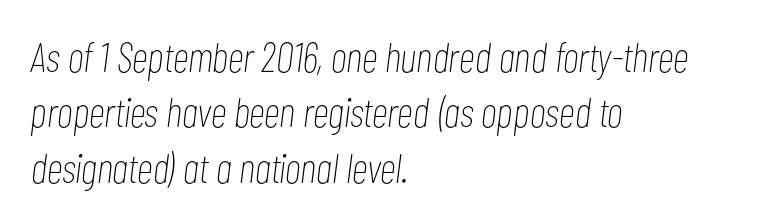
The image shows 42 px thin, condensed type, italic (leaning right); set left-aligned, normal line spacing (1.32x), normal letter spacing, not underlined; low stroke contrast and a medium x-height.
